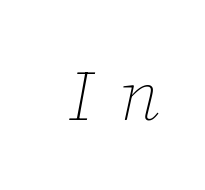
Stems here are at most as thick as an everyday book face. Think of a printed novel: that variable character pitch is what you see here. The face used here is rendered with a markedly widened letterfit. The foot of each line stays bare and open. The rendering applies a slant to the glyphs.
